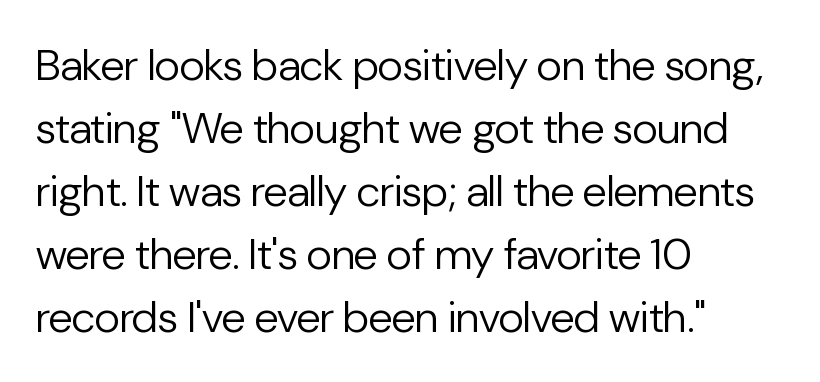
The image shows 44 px regular-weight sans-serif type, upright; set left-aligned, normal line spacing (1.43x), normal letter spacing, not underlined; low stroke contrast and a medium x-height.
